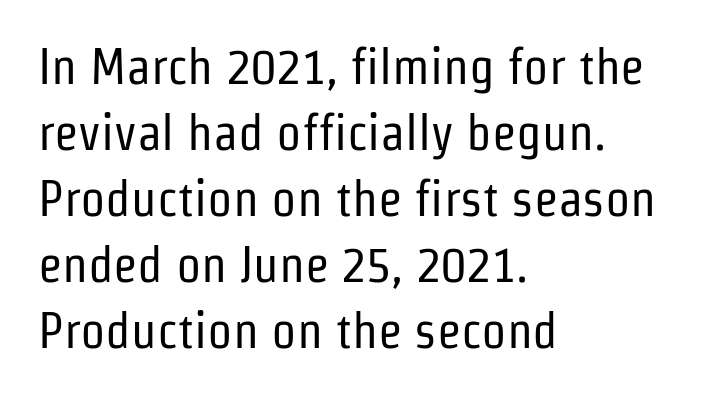
Q: Is the text bold? A: No.
Q: Is the text italic (slanted)? A: No, it is upright.
Q: Is the typeface a serif or a sans-serif typeface? A: Sans-serif.
Q: Is the text underlined? A: No.
Q: How is the paragraph aligned? A: Left-aligned.
Q: Is the spacing between letters normal or unusually wide? A: Normal.
Q: Is the spacing between lines tight, normal or loose? A: Normal.
Q: Width (condensed, normal, or wide)? A: Condensed.
Q: Stroke contrast? A: Low.
Q: x-height? A: Medium.
Q: Monospaced? A: No.
